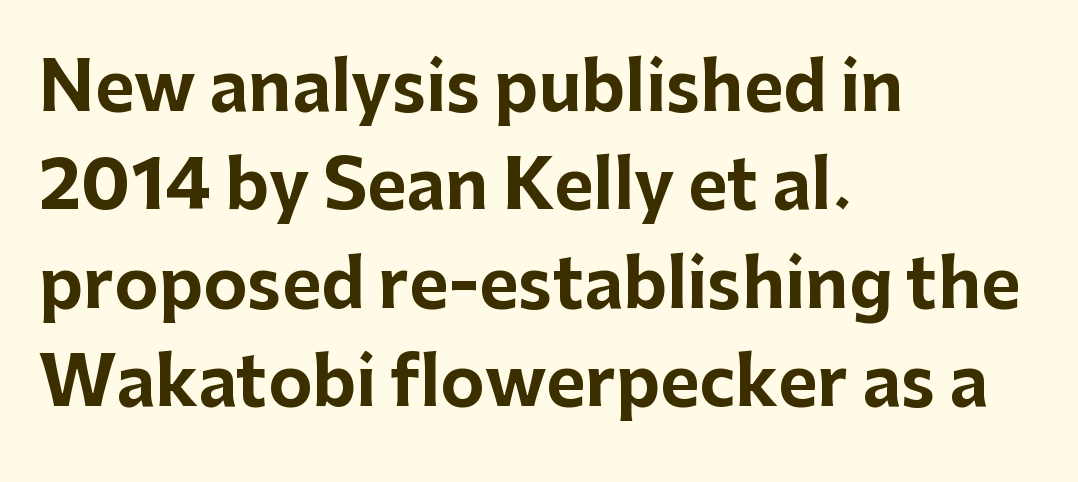
The image shows 67 px bold sans-serif type, upright; set left-aligned, normal line spacing (1.47x), normal letter spacing, not underlined; low stroke contrast and a medium x-height.
